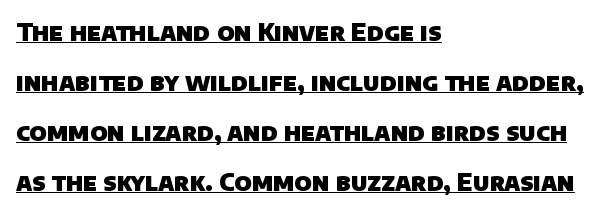
{"bold": "yes", "underline": "yes", "align": "left", "line_spacing": "loose", "line_spacing_ratio": 2.08, "letter_spacing": "normal", "letter_spacing_em": 0.0, "glyph_px": 24}
